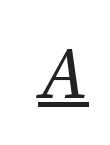
{"serif": "yes", "italic": "yes", "lean": "right", "slant_degrees": 12, "bold": "no", "weight": "regular", "width": "normal", "stroke_contrast": "medium", "x_height": "medium", "monospaced": "no", "underline": "yes", "letter_spacing": "normal", "letter_spacing_em": 0.0, "glyph_px": 73}
